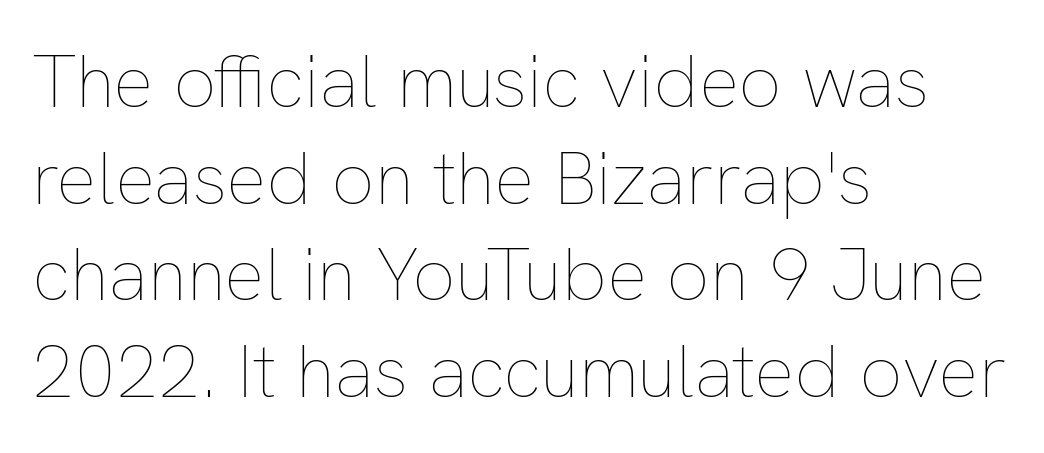
{"italic": "no", "bold": "no", "weight": "thin", "width": "normal", "stroke_contrast": "low", "x_height": "medium", "monospaced": "no", "underline": "no", "align": "left", "line_spacing": "normal", "line_spacing_ratio": 1.29, "letter_spacing": "normal", "letter_spacing_em": 0.0, "glyph_px": 75}
